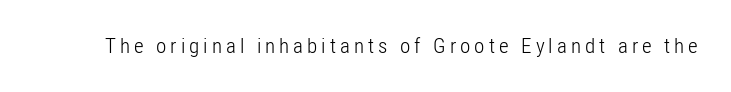
Nope, not italic — everything's standing straight. Weight: regular or lighter. This rendering features lettering with no underline.
